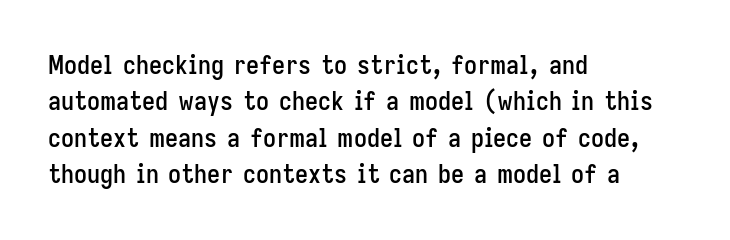
Q: Is the text italic (slanted)? A: No, it is upright.
Q: Is the text underlined? A: No.
Q: How is the paragraph aligned? A: Left-aligned.
Q: Is the spacing between letters normal or unusually wide? A: Normal.
Q: Is the spacing between lines tight, normal or loose? A: Normal.
